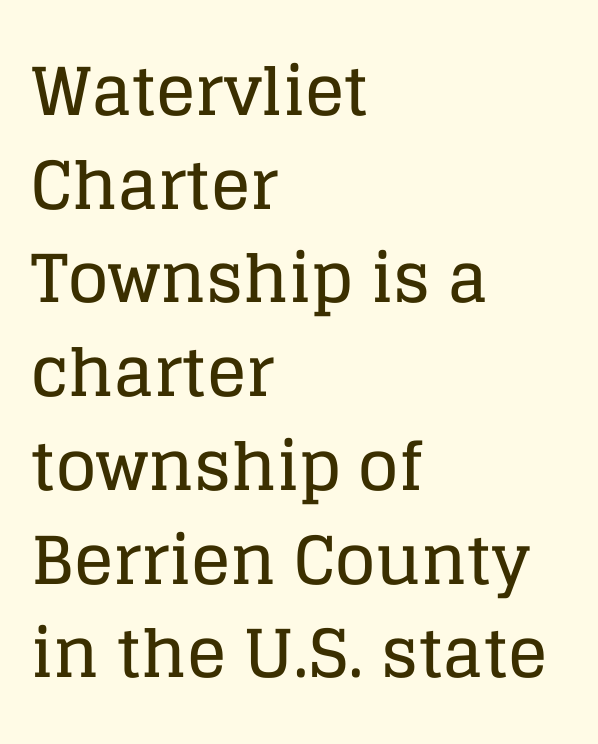
{"serif": "yes", "italic": "no", "width": "normal", "stroke_contrast": "low", "x_height": "large", "monospaced": "no", "underline": "no", "align": "left", "line_spacing": "normal", "line_spacing_ratio": 1.42, "letter_spacing": "normal", "letter_spacing_em": 0.0, "glyph_px": 66}
